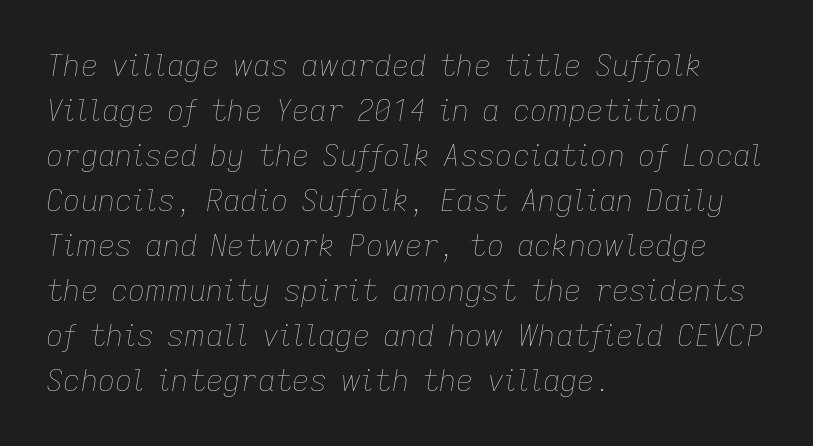
An italicized treatment has been applied to the whole sample. Has an underline been added? It has not. Regarding leading, the lines here are spaced in the standard way. Character widths vary here, with narrow letters taking less room than wide ones.
